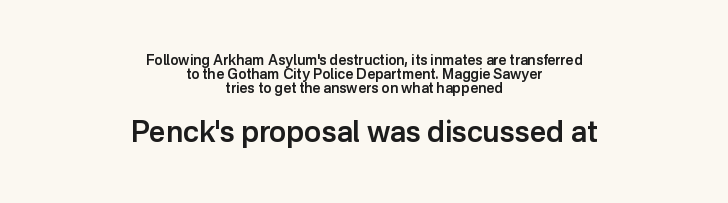
The image shows 29 px semibold sans-serif type, upright; set centered, tight line spacing (0.99x), normal letter spacing, not underlined; the second (bottom) block is 2.07x larger; low stroke contrast and a medium x-height.
